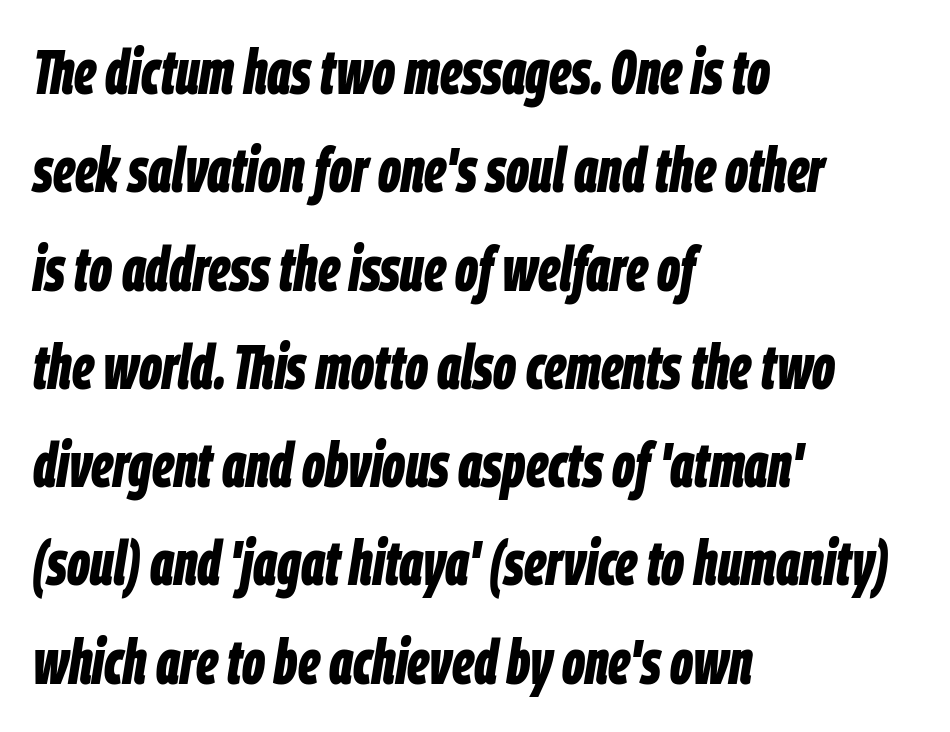
These lines were composed using italics. The space directly below the letters is spotless. Line spacing here is normal. Caption: bold face, heavy strokes. Words appear dense and cohesive because spacing is normal.
